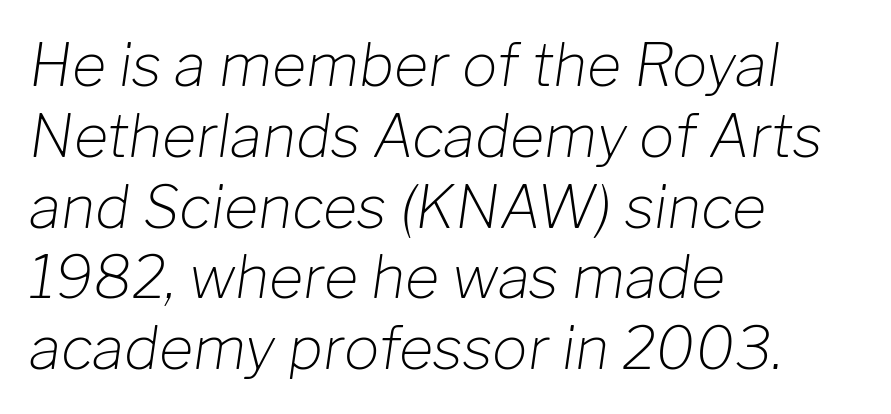
The image shows 59 px light type, italic (leaning right); set left-aligned, line spacing 1.2x, normal letter spacing, not underlined; low stroke contrast and a medium x-height.
